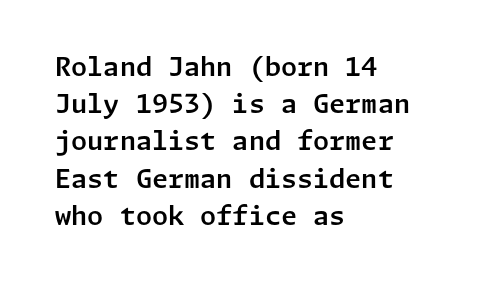
The image shows 26 px text type, upright; set left-aligned, normal line spacing (1.43x), normal letter spacing, not underlined.
